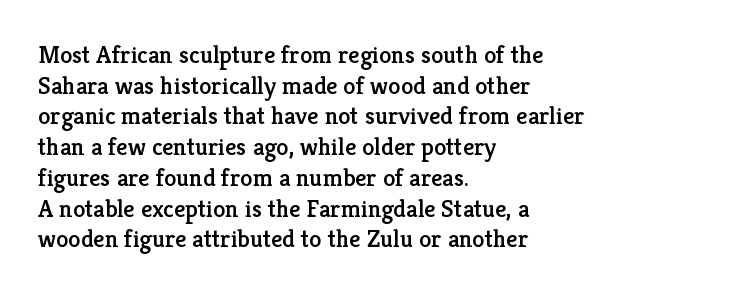
The image shows 25 px text type, upright; set left-aligned, line spacing 1.23x, normal letter spacing, not underlined.
